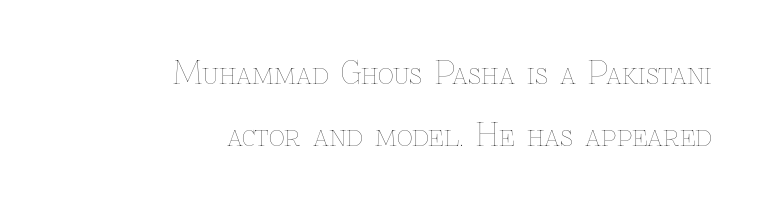
{"italic": "no", "bold": "no", "weight": "thin", "width": "normal", "stroke_contrast": "low", "x_height": "medium", "monospaced": "no", "underline": "no", "align": "right", "line_spacing": "loose", "line_spacing_ratio": 1.99, "letter_spacing": "normal", "letter_spacing_em": 0.0, "glyph_px": 31}
